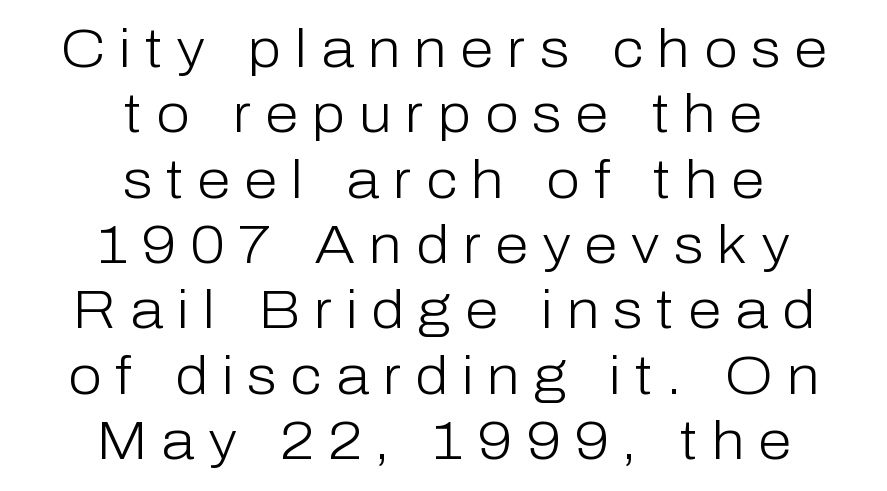
Posture: vertical. The passage shown has open, widely tracked lettering throughout. Every row of glyphs is offset so its center matches the block's center. Underline: absent. This sample has the flowing, uneven cadence of proportional lettering. Nothing heavy about these letters — not bold at all.
